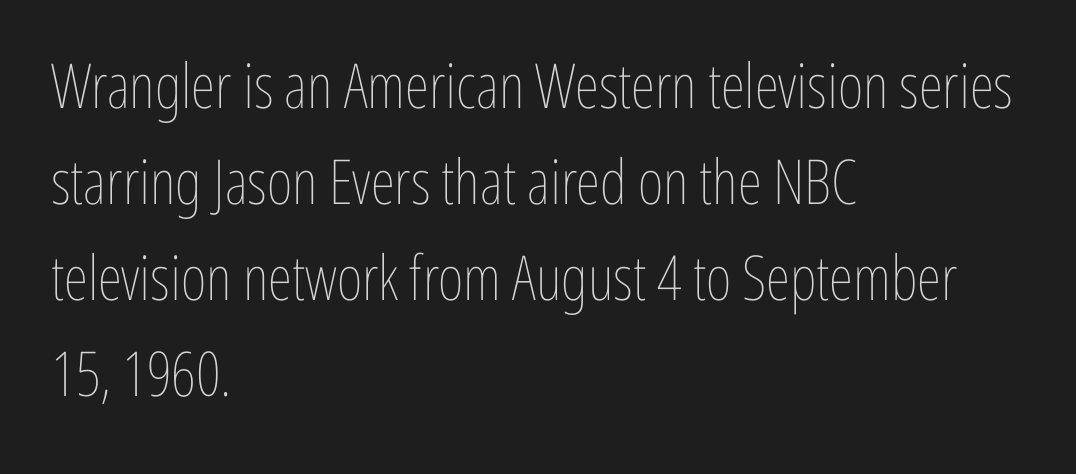
Q: Is the text bold? A: No.
Q: Is the text italic (slanted)? A: No, it is upright.
Q: Is the text underlined? A: No.
Q: How is the paragraph aligned? A: Left-aligned.
Q: Is the spacing between letters normal or unusually wide? A: Normal.
Q: Is the spacing between lines tight, normal or loose? A: Normal.
Q: Width (condensed, normal, or wide)? A: Condensed.
Q: Stroke contrast? A: Low.
Q: x-height? A: Medium.
Q: Monospaced? A: No.
